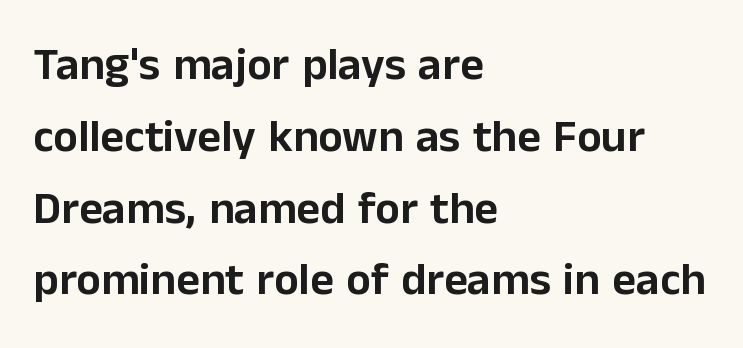
Q: Is the text italic (slanted)? A: No, it is upright.
Q: Is the typeface a serif or a sans-serif typeface? A: Sans-serif.
Q: Is the text underlined? A: No.
Q: How is the paragraph aligned? A: Left-aligned.
Q: Is the spacing between letters normal or unusually wide? A: Normal.
Q: Is the spacing between lines tight, normal or loose? A: Normal.
Q: Width (condensed, normal, or wide)? A: Normal.
Q: Stroke contrast? A: Low.
Q: x-height? A: Medium.
Q: Monospaced? A: No.
